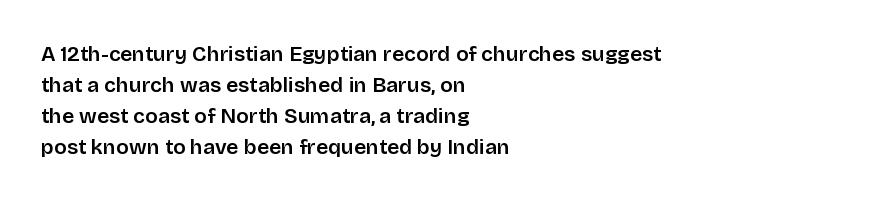
Q: Is the text bold? A: Semi-bold.
Q: Is the text italic (slanted)? A: No, it is upright.
Q: Is the text underlined? A: No.
Q: How is the paragraph aligned? A: Left-aligned.
Q: Is the spacing between letters normal or unusually wide? A: Normal.
Q: Is the spacing between lines tight, normal or loose? A: Normal.
